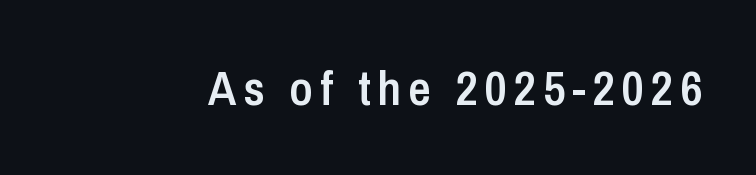
{"serif": "no", "italic": "no", "bold": "semi", "weight": "semibold", "width": "condensed", "stroke_contrast": "low", "x_height": "medium", "monospaced": "no", "underline": "no", "glyph_px": 49}
